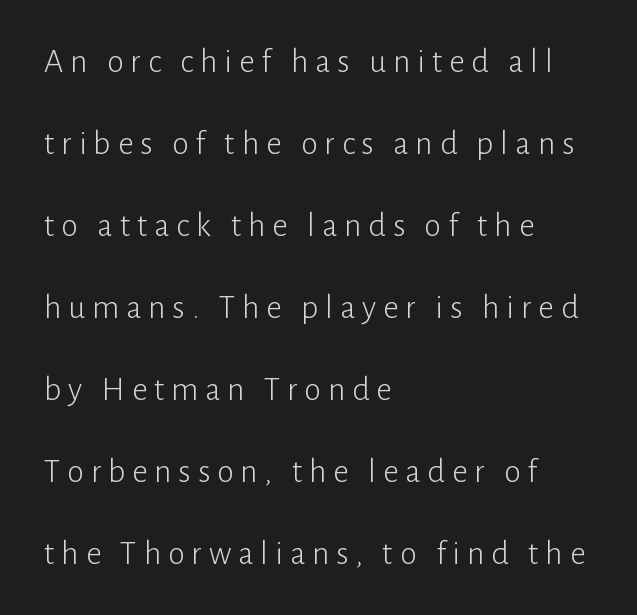
The weight tops out at a normal text grade. What kind of face is this? One without serifs — a sans. Any mark beneath the type? The region is blank. Posture: upright roman. Looks like regular typesetting: each glyph gets only the width it needs.
